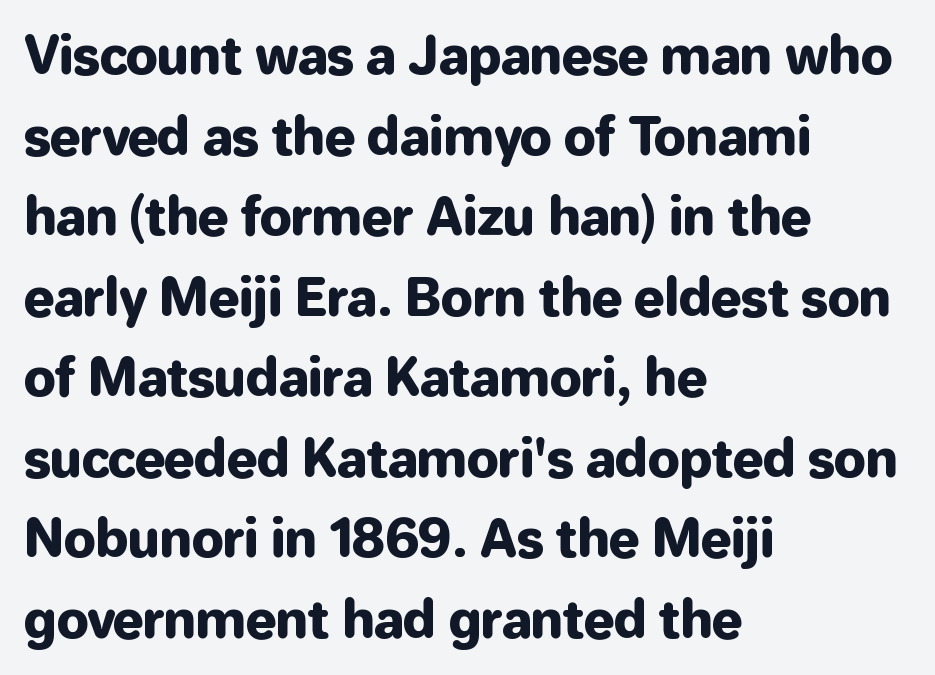
The image shows 51 px sans-serif type, upright; set left-aligned, normal line spacing (1.58x), normal letter spacing, not underlined; low stroke contrast and a medium x-height.
